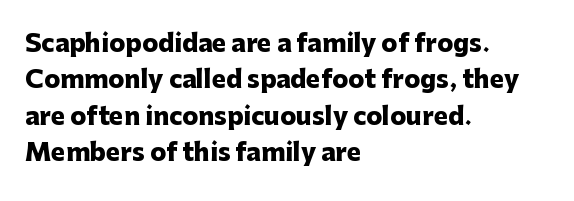
The image shows 24 px bold type, upright; set left-aligned, normal line spacing (1.52x), normal letter spacing, not underlined.
